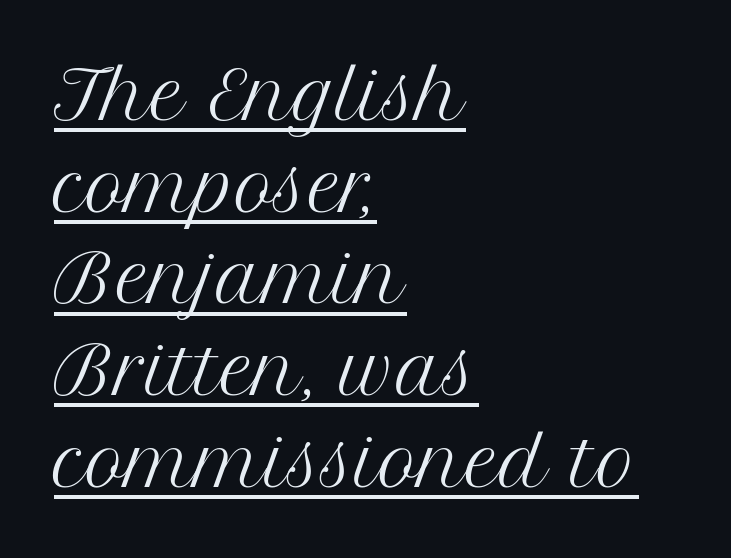
The image shows 66 px regular-weight type; set left-aligned, normal line spacing (1.39x), normal letter spacing, underlined; medium stroke contrast and a medium x-height.
